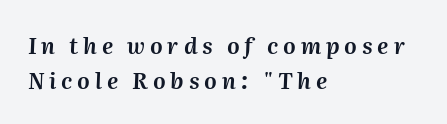
The image shows 22 px text type, italic (leaning right); set left-aligned, normal line spacing (1.57x), unusually wide letter spacing (+0.22 em), not underlined.
